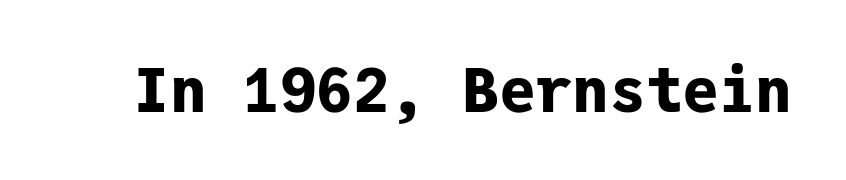
{"serif": "no", "italic": "no", "bold": "yes", "weight": "bold", "width": "normal", "stroke_contrast": "low", "x_height": "medium", "monospaced": "yes", "underline": "no", "letter_spacing": "normal", "letter_spacing_em": 0.0, "glyph_px": 61}
